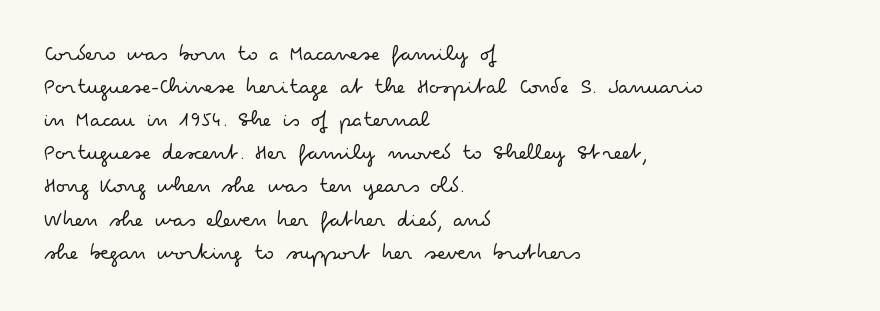
The image shows 23 px text type, upright; set left-aligned, normal line spacing (1.44x), normal letter spacing, not underlined.
